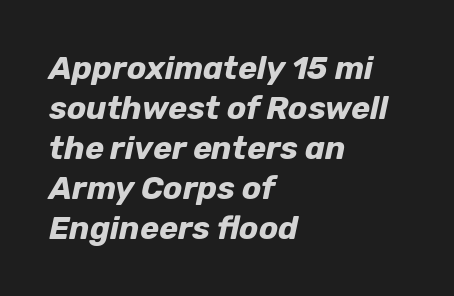
{"italic": "yes", "lean": "right", "slant_degrees": 12, "bold": "yes", "weight": "bold", "width": "normal", "stroke_contrast": "low", "x_height": "medium", "monospaced": "no", "underline": "no", "align": "left", "line_spacing": "normal", "line_spacing_ratio": 1.25, "letter_spacing": "normal", "letter_spacing_em": 0.0, "glyph_px": 32}
